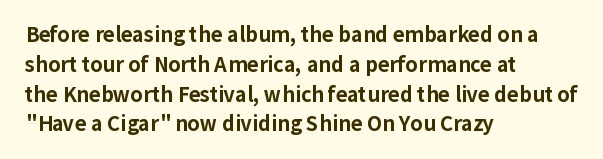
The image shows 20 px bold type, upright; set left-aligned, normal line spacing (1.49x), normal letter spacing, not underlined.
